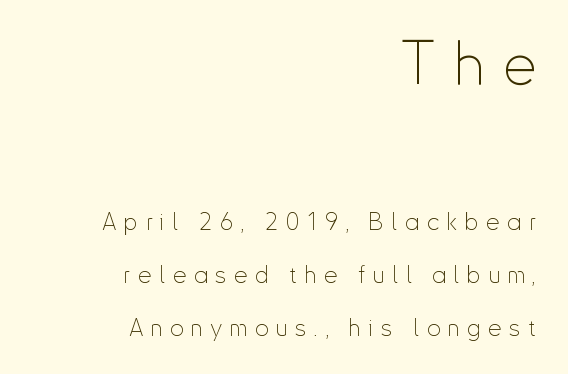
Loosely led — the rows are spread out. The strip under each line holds only bare page. The type family on display is of the sans-serif kind. This reads as an unemphasized weight, regular at the heaviest. Notice how the passage keeps a crisp vertical edge on the right only.
